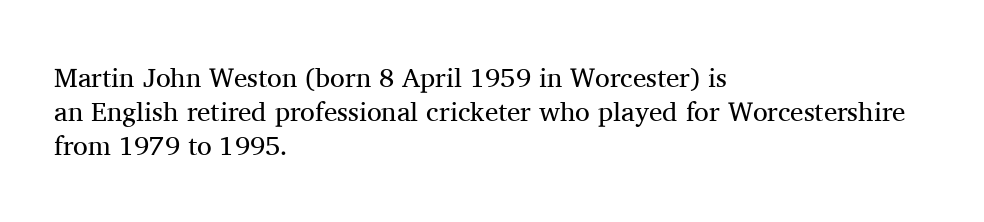
The image shows 27 px text type, upright; set left-aligned, normal line spacing (1.26x), normal letter spacing, not underlined.
